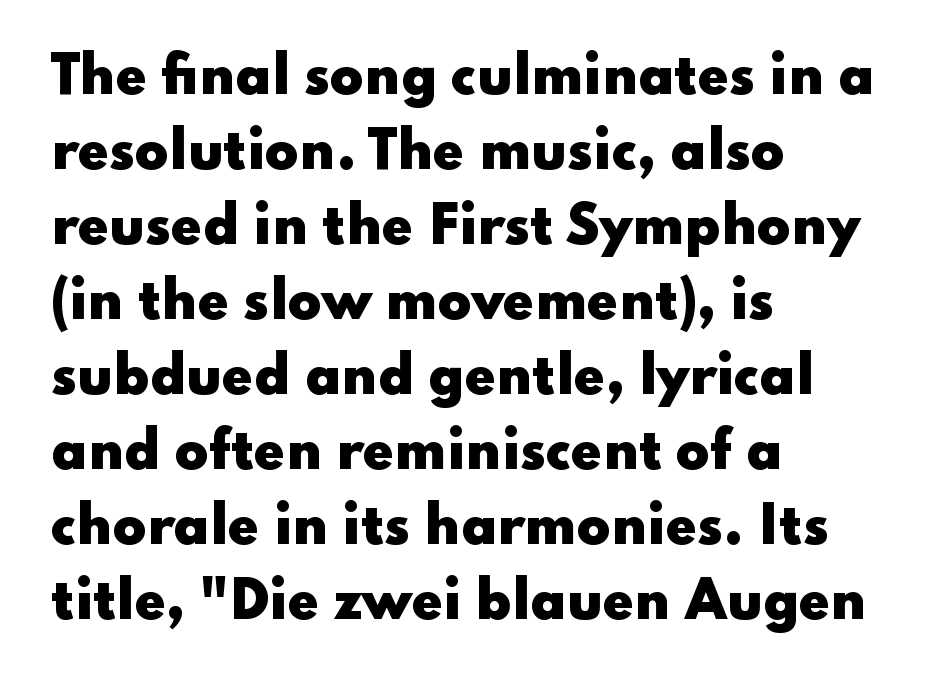
Q: Is the text bold? A: Yes.
Q: Is the text italic (slanted)? A: No, it is upright.
Q: Is the typeface a serif or a sans-serif typeface? A: Sans-serif.
Q: Is the text underlined? A: No.
Q: How is the paragraph aligned? A: Left-aligned.
Q: Is the spacing between letters normal or unusually wide? A: Normal.
Q: Is the spacing between lines tight, normal or loose? A: Normal.
Q: Width (condensed, normal, or wide)? A: Wide.
Q: Stroke contrast? A: Low.
Q: x-height? A: Small.
Q: Monospaced? A: No.
